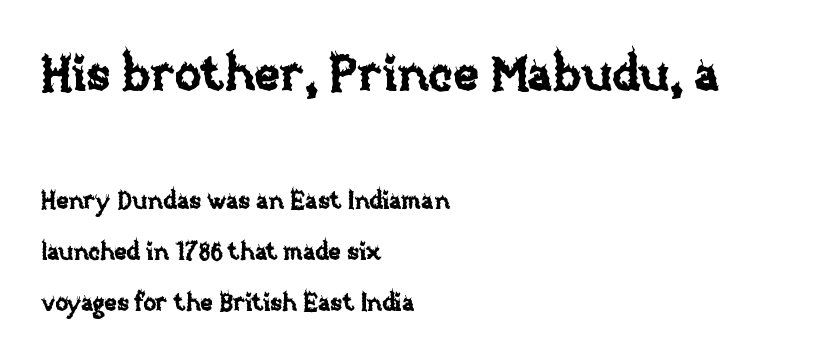
{"italic": "no", "width": "normal", "stroke_contrast": "low", "x_height": "large", "monospaced": "no", "underline": "no", "align": "left", "line_spacing": "loose", "line_spacing_ratio": 2.12, "letter_spacing": "normal", "letter_spacing_em": 0.0, "larger_block": "first", "size_ratio": 2.04, "glyph_px": 49}
